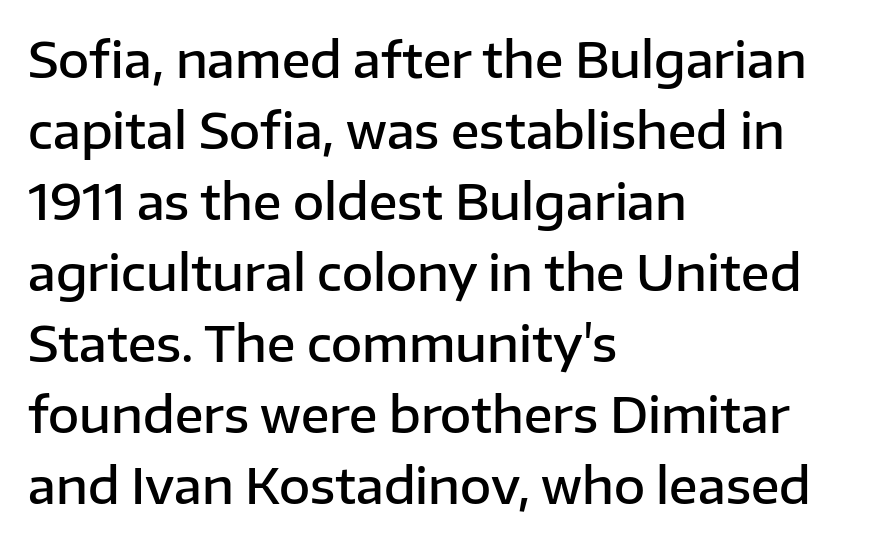
{"serif": "no", "italic": "no", "bold": "semi", "weight": "semibold", "width": "normal", "stroke_contrast": "low", "x_height": "medium", "monospaced": "no", "underline": "no", "align": "left", "line_spacing": "normal", "line_spacing_ratio": 1.48, "letter_spacing": "normal", "letter_spacing_em": 0.0, "glyph_px": 48}
